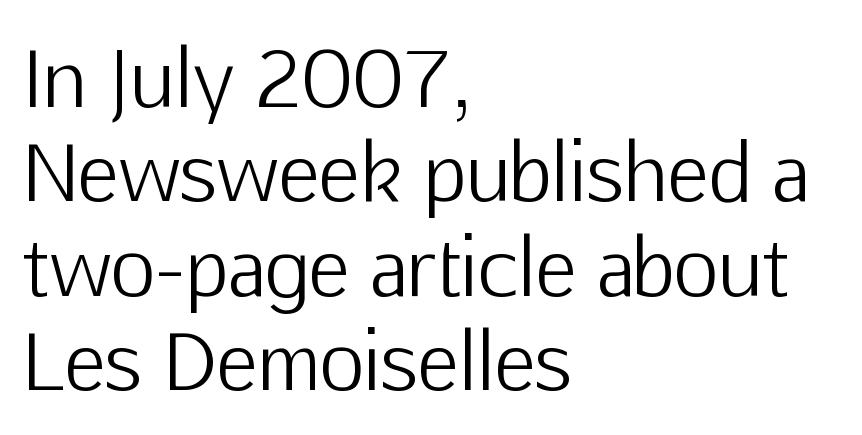
{"serif": "no", "italic": "no", "bold": "no", "weight": "light", "width": "normal", "stroke_contrast": "low", "x_height": "medium", "monospaced": "no", "underline": "no", "align": "left", "line_spacing_ratio": 1.21, "letter_spacing": "normal", "letter_spacing_em": 0.0, "glyph_px": 78}
